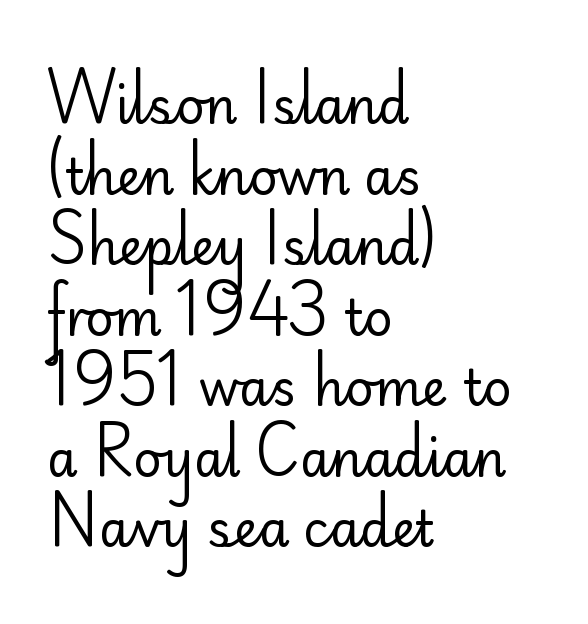
The image shows 49 px regular-weight sans-serif type, upright; set left-aligned, normal line spacing (1.44x), normal letter spacing, not underlined; low stroke contrast and a small x-height.
